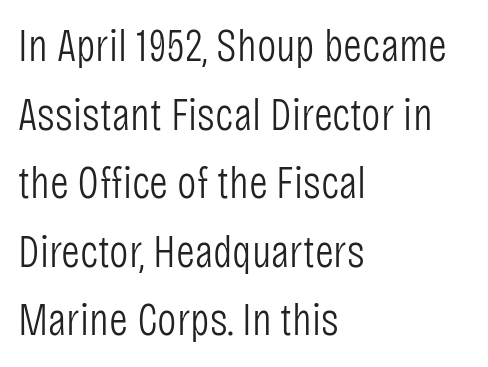
The typeface chosen for these lines omits serifs. Check under the words: just untouched page. Think of a printed novel: that variable character pitch is what you see here. The typesetting does not lean heavy: it is not bold. Is there any slant? The stems are plumb.
